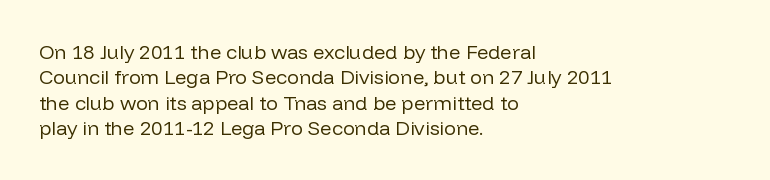
The image shows 20 px text type, upright; set left-aligned, normal line spacing (1.27x), normal letter spacing, not underlined.
